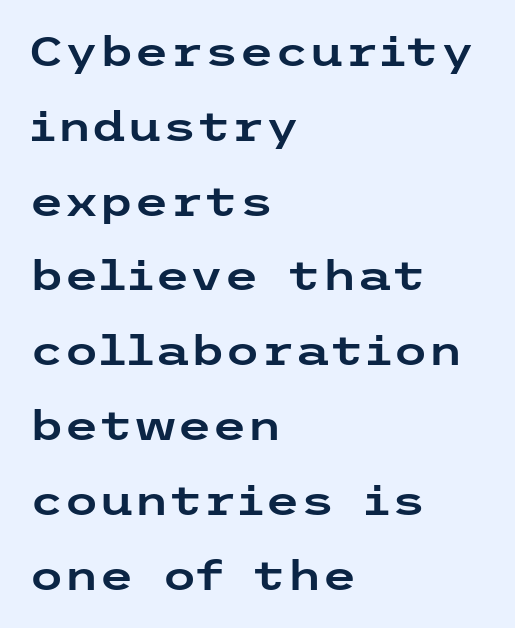
The image shows 40 px wide sans-serif type, upright; set left-aligned, line spacing 1.87x, normal letter spacing, not underlined; low stroke contrast and a medium x-height.
